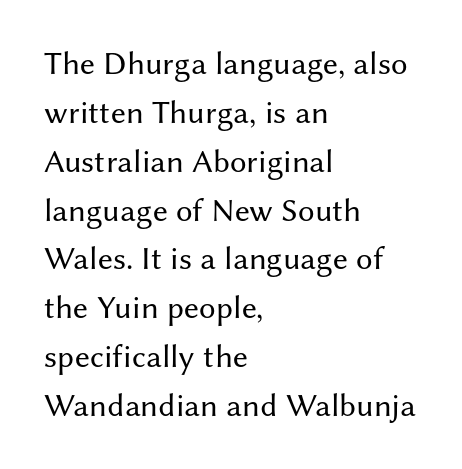
{"serif": "no", "italic": "no", "bold": "no", "weight": "regular", "width": "normal", "stroke_contrast": "medium", "x_height": "medium", "monospaced": "no", "underline": "no", "align": "left", "line_spacing": "normal", "line_spacing_ratio": 1.48, "letter_spacing": "normal", "letter_spacing_em": 0.0, "glyph_px": 33}
